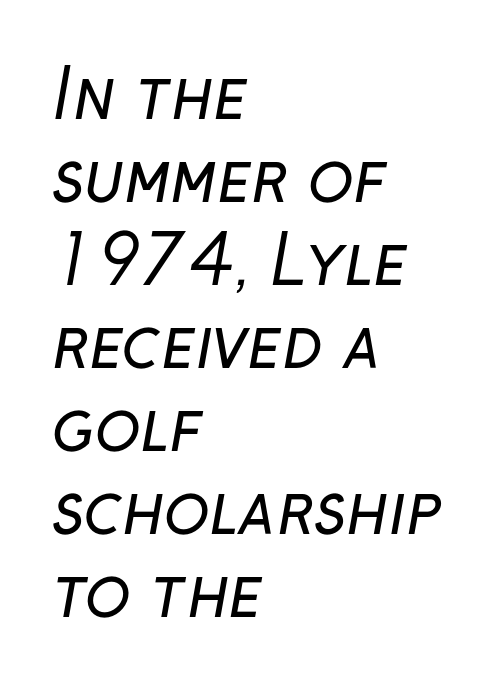
Q: Is the text bold? A: No.
Q: Is the typeface a serif or a sans-serif typeface? A: Sans-serif.
Q: Is the text underlined? A: No.
Q: How is the paragraph aligned? A: Left-aligned.
Q: Is the spacing between letters normal or unusually wide? A: Normal.
Q: Width (condensed, normal, or wide)? A: Normal.
Q: Stroke contrast? A: Low.
Q: x-height? A: Medium.
Q: Monospaced? A: No.
